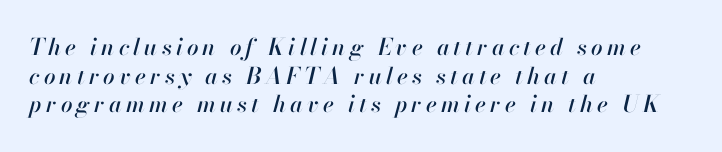
Q: Is the text italic (slanted)? A: Yes, it leans right by about 13 degrees.
Q: Is the text underlined? A: No.
Q: How is the paragraph aligned? A: Left-aligned.
